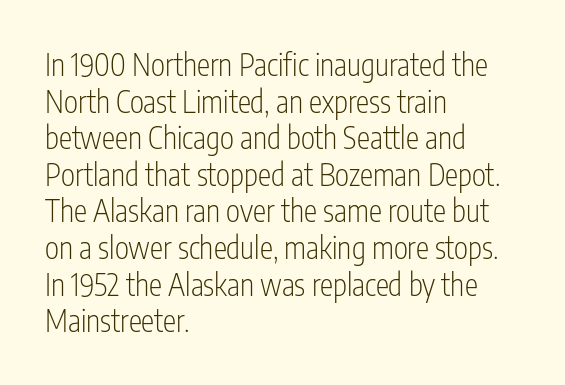
The image shows 30 px light, condensed sans-serif type, upright; set left-aligned, line spacing 1.22x, normal letter spacing, not underlined; low stroke contrast and a medium x-height.
